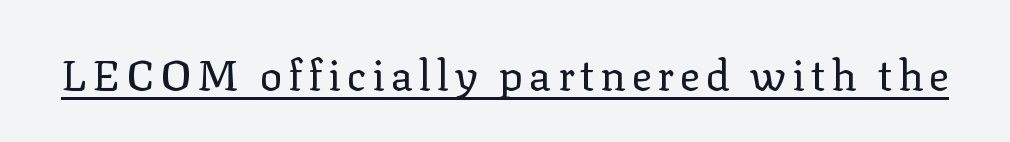
{"serif": "yes", "italic": "no", "bold": "no", "weight": "regular", "width": "normal", "stroke_contrast": "low", "x_height": "medium", "monospaced": "no", "underline": "yes", "glyph_px": 42}
